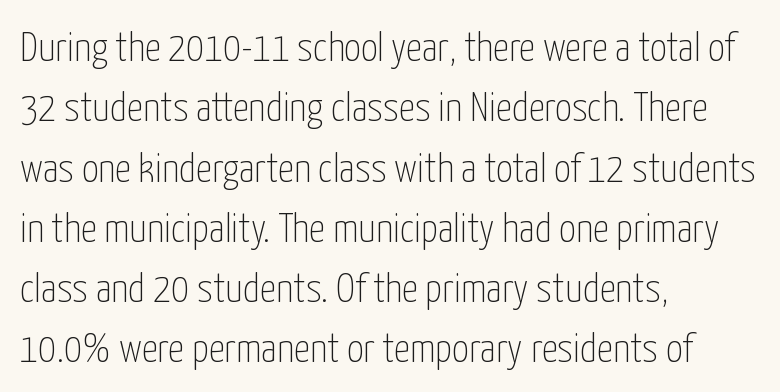
The compositor pushed each line to the left boundary. The face used here is rendered with its standard letterfit. Just letters on the line, the space beneath them empty. A sans-serif font was chosen for this passage. Weight: in the light-to-regular range.
